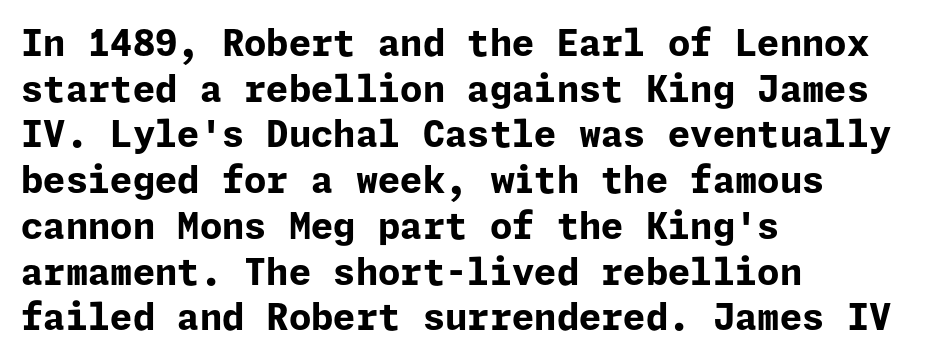
Is the letter spacing exaggerated? No — it looks like the ordinary default. A student would call this left alignment; a typographer would say flush left, rag right. Heavy, bold letterforms. The area under the type is left untouched.
